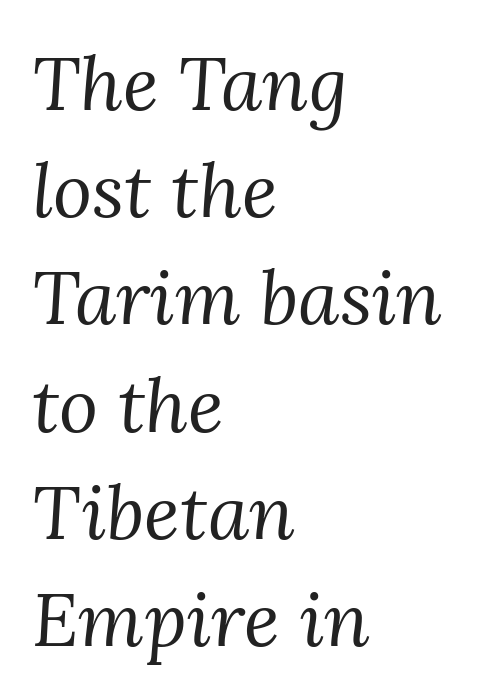
{"serif": "yes", "italic": "yes", "lean": "right", "slant_degrees": 3, "bold": "no", "weight": "regular", "width": "normal", "stroke_contrast": "medium", "x_height": "medium", "monospaced": "no", "underline": "no", "align": "left", "line_spacing": "normal", "line_spacing_ratio": 1.43, "letter_spacing": "normal", "letter_spacing_em": 0.0, "glyph_px": 75}
